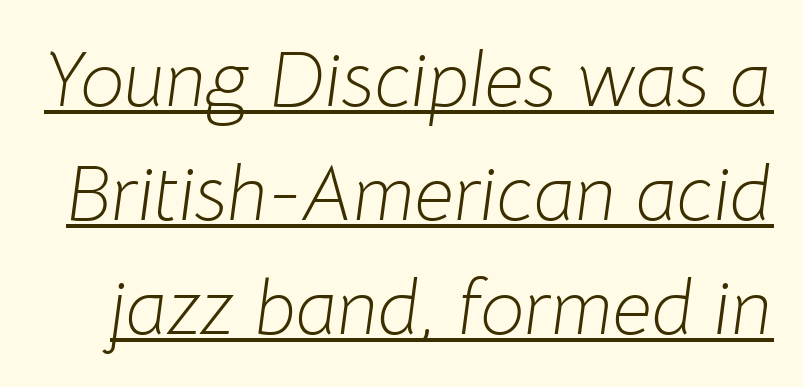
The image shows 78 px light type, italic (leaning right); set normal line spacing (1.46x), normal letter spacing, underlined; low stroke contrast and a medium x-height.
